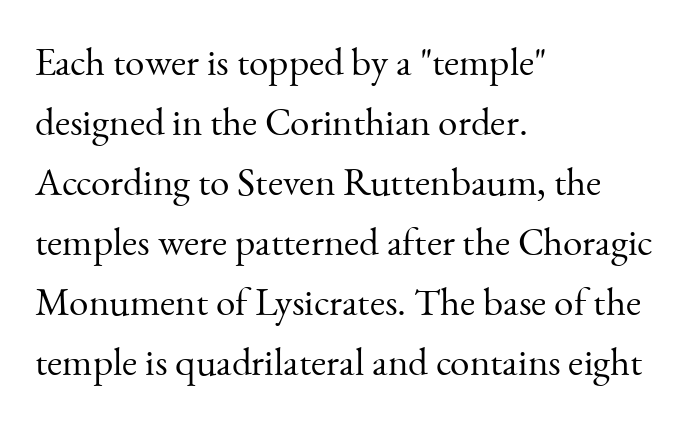
The rag falls on the right side of this text block. The glyphs in this specimen are seriffed. Each new line begins a customary step beneath the previous one. A typesetter would call this zero additional tracking. The letters advance in unequal steps, a hallmark of proportional type. Bare-footed words on every line.
